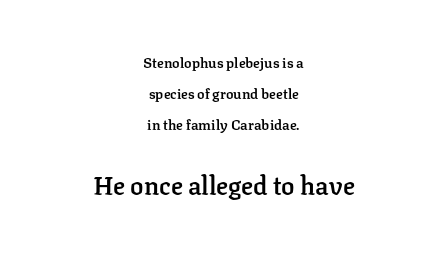
Rows of type keep a wide berth in the vertical direction. Weight: semibold (demi). Tracking value appears to be zero — textbook default spacing. The gap between lines stays unmarked. The lines are quadded center. Upright lettering throughout.
